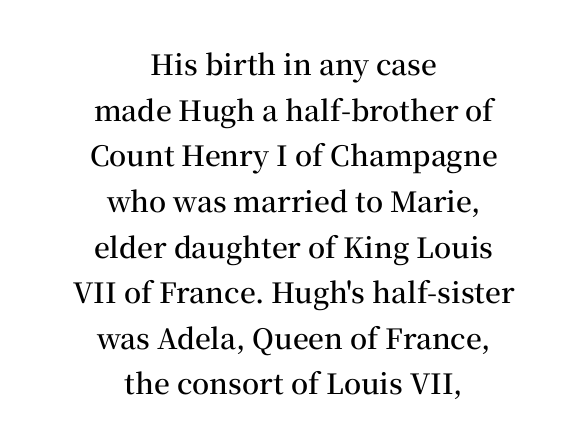
{"serif": "yes", "italic": "no", "bold": "semi", "weight": "semibold", "width": "normal", "stroke_contrast": "medium", "x_height": "medium", "monospaced": "no", "underline": "no", "align": "center", "line_spacing": "normal", "line_spacing_ratio": 1.63, "letter_spacing": "normal", "letter_spacing_em": 0.0, "glyph_px": 28}
